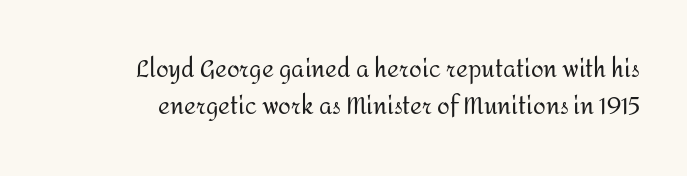
Q: Is the text bold? A: No.
Q: Is the text italic (slanted)? A: No, it is upright.
Q: Is the text underlined? A: No.
Q: Is the spacing between letters normal or unusually wide? A: Normal.
Q: Is the spacing between lines tight, normal or loose? A: Normal.
